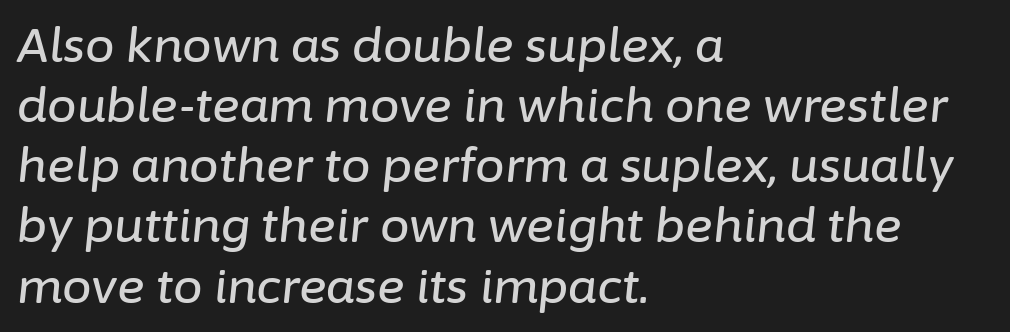
Proportional: the letters do not fall into vertical columns. Vertical spacing — default. Horizontal alignment here is leftward, the default for most running prose. Every character sits at an angle, as italics do.
